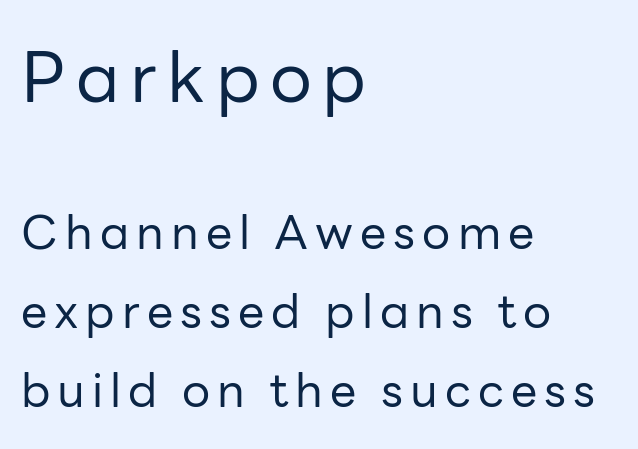
The space between consecutive lines is moderate. The paragraph shown leans on its left margin. This is roman type, the default non-slanted kind. The upper block of text is set noticeably larger than the block beneath it. Serif or sans? Sans — the stroke terminals are bare.
